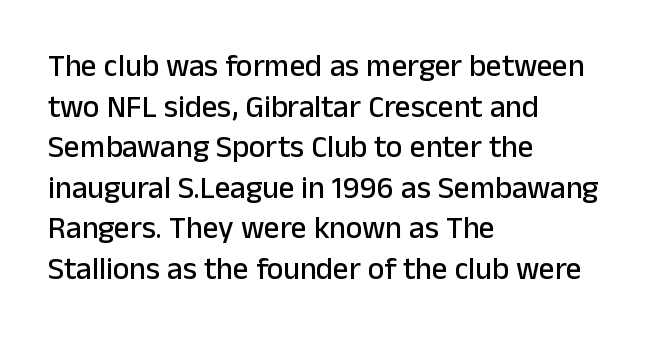
The image shows 31 px sans-serif type, upright; set left-aligned, normal line spacing (1.31x), normal letter spacing, not underlined; low stroke contrast and a medium x-height.
